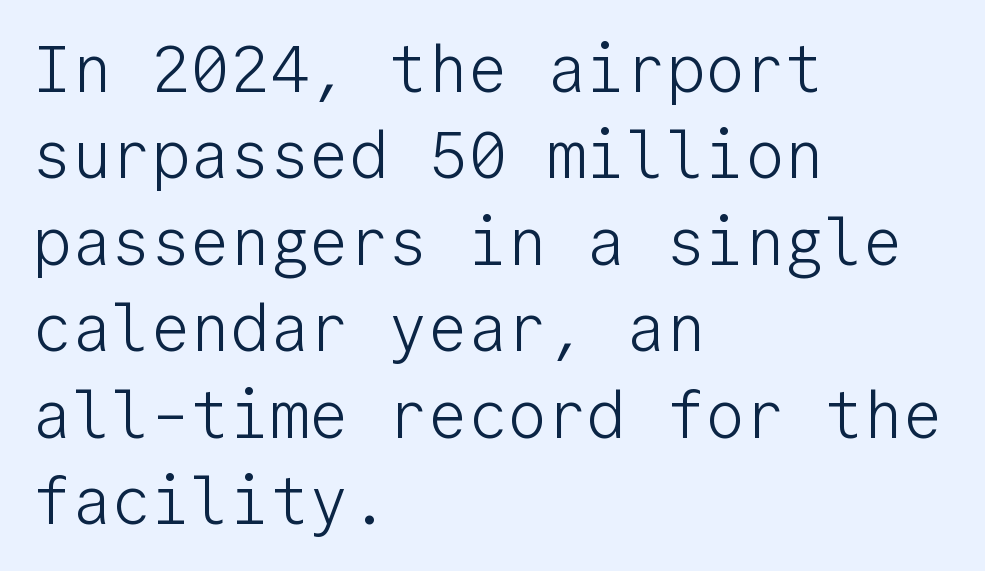
Q: Is the text bold? A: No.
Q: Is the text italic (slanted)? A: No, it is upright.
Q: Is the typeface a serif or a sans-serif typeface? A: Sans-serif.
Q: Is the text underlined? A: No.
Q: How is the paragraph aligned? A: Left-aligned.
Q: Is the spacing between letters normal or unusually wide? A: Normal.
Q: Is the spacing between lines tight, normal or loose? A: Normal.
Q: Width (condensed, normal, or wide)? A: Normal.
Q: Stroke contrast? A: Low.
Q: x-height? A: Medium.
Q: Monospaced? A: Yes.
